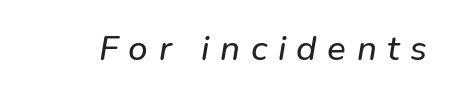
Tracking value appears strongly positive — letters spread wide. Looks like regular typesetting: each glyph gets only the width it needs. The glyphs in this specimen are sans serif. A clean baseline with only descenders dipping below it.
